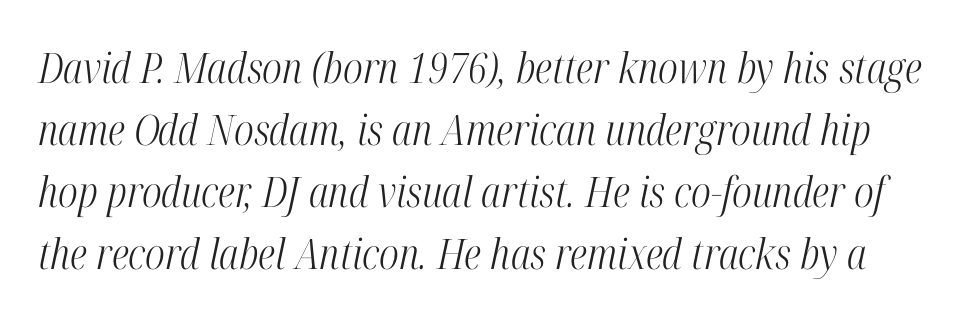
Q: Is the text bold? A: No.
Q: Is the text italic (slanted)? A: Yes, it leans right by about 12 degrees.
Q: Is the typeface a serif or a sans-serif typeface? A: Serif.
Q: Is the text underlined? A: No.
Q: Is the spacing between letters normal or unusually wide? A: Normal.
Q: Is the spacing between lines tight, normal or loose? A: Normal.
Q: Width (condensed, normal, or wide)? A: Condensed.
Q: Stroke contrast? A: High.
Q: x-height? A: Medium.
Q: Monospaced? A: No.
